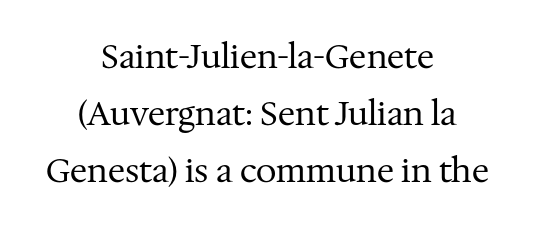
The image shows 33 px regular-weight serif type, upright; set centered, line spacing 1.72x, normal letter spacing, not underlined; medium stroke contrast and a medium x-height.
